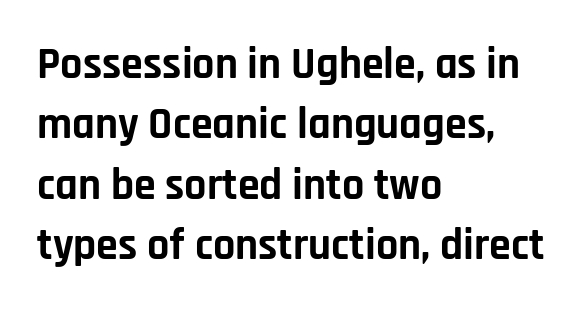
Q: Is the text bold? A: Yes.
Q: Is the text italic (slanted)? A: No, it is upright.
Q: Is the typeface a serif or a sans-serif typeface? A: Sans-serif.
Q: Is the text underlined? A: No.
Q: How is the paragraph aligned? A: Left-aligned.
Q: Is the spacing between letters normal or unusually wide? A: Normal.
Q: Is the spacing between lines tight, normal or loose? A: Normal.
Q: Width (condensed, normal, or wide)? A: Normal.
Q: Stroke contrast? A: Low.
Q: x-height? A: Large.
Q: Monospaced? A: No.
